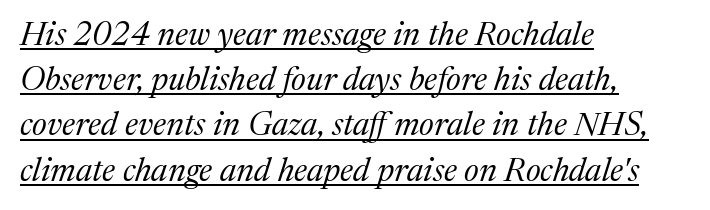
Is the type slanted? Yes — the strokes lean at a clear angle. Rows of type keep a routine distance in the vertical direction. The specimen includes a rule beneath the text block's lines. Heaviness? Minimal to ordinary, like unemphasized prose.
